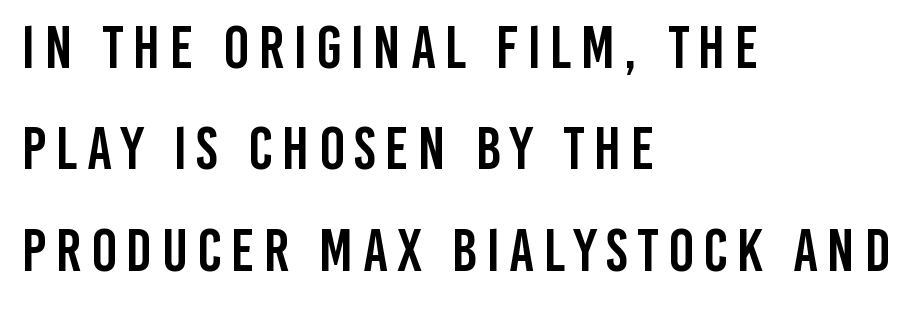
{"serif": "no", "italic": "no", "width": "condensed", "stroke_contrast": "low", "x_height": "large", "monospaced": "no", "underline": "no", "align": "left", "line_spacing": "normal", "line_spacing_ratio": 1.66, "glyph_px": 61}
